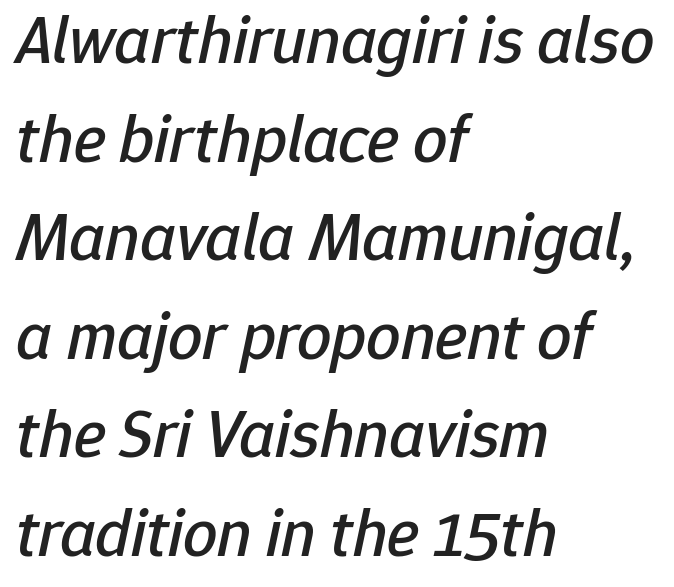
{"italic": "yes", "lean": "right", "slant_degrees": 12, "width": "normal", "stroke_contrast": "low", "x_height": "medium", "monospaced": "no", "underline": "no", "align": "left", "line_spacing": "normal", "line_spacing_ratio": 1.45, "letter_spacing": "normal", "letter_spacing_em": 0.0, "glyph_px": 68}
